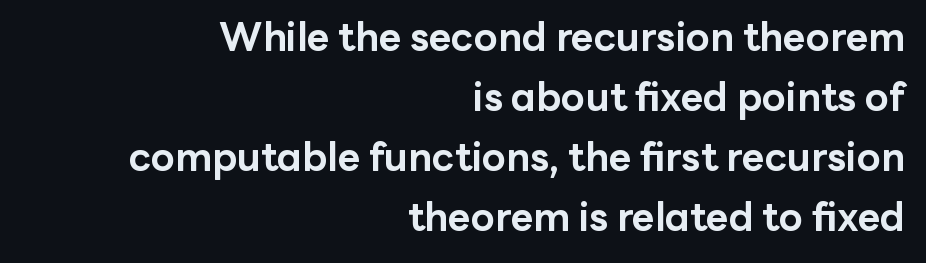
Q: Is the text bold? A: Yes.
Q: Is the text italic (slanted)? A: No, it is upright.
Q: Is the typeface a serif or a sans-serif typeface? A: Sans-serif.
Q: Is the text underlined? A: No.
Q: How is the paragraph aligned? A: Right-aligned.
Q: Is the spacing between letters normal or unusually wide? A: Normal.
Q: Is the spacing between lines tight, normal or loose? A: Normal.
Q: Width (condensed, normal, or wide)? A: Normal.
Q: Stroke contrast? A: Low.
Q: x-height? A: Medium.
Q: Monospaced? A: No.
